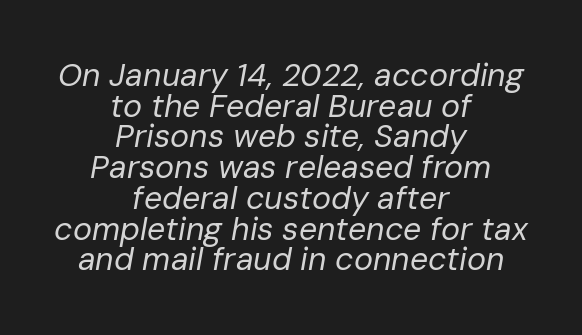
The image shows 32 px regular-weight type, italic (leaning right); set centered, tight line spacing (0.96x), normal letter spacing, not underlined; low stroke contrast and a medium x-height.
